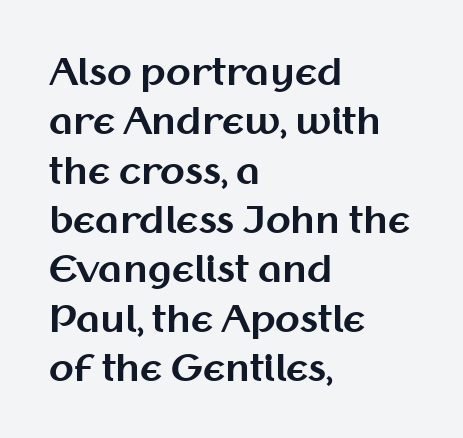
A typesetter would label this face a sans. This block has exactly the height ordinary leading produces. Here the designer chose a conventional face with non-uniform glyph widths. The characters look thick and weighty, a clear bold. Letters rest on an invisible, unmarked baseline.
